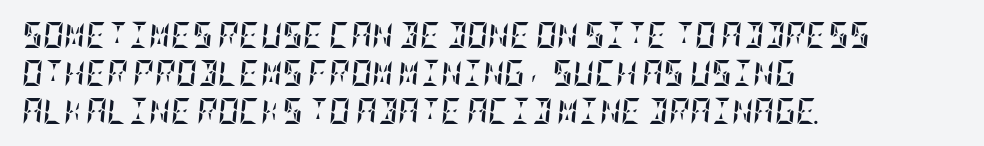
{"italic": "yes", "lean": "right", "slant_degrees": 5, "bold": "yes", "underline": "no", "align": "left", "line_spacing": "normal", "line_spacing_ratio": 1.46, "letter_spacing": "normal", "letter_spacing_em": 0.0, "glyph_px": 26}
